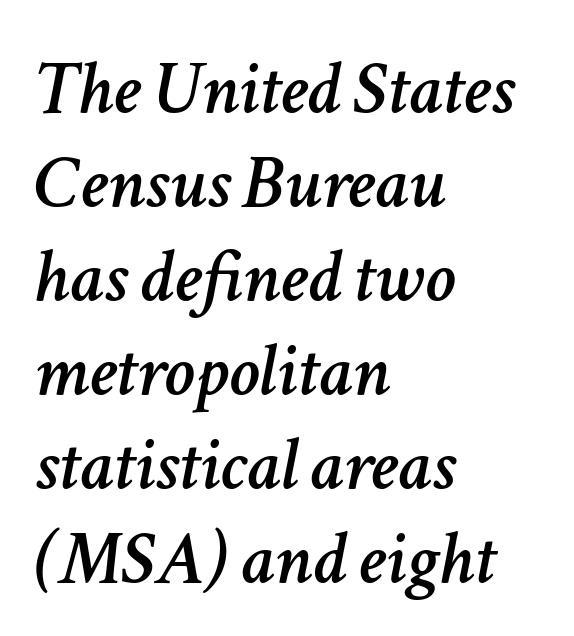
The face used here is proportionally spaced, like ordinary book or web type. This sample is left-justified, so line endings fall wherever the words run out. Would a proofreader flag this as italicized? Yes. You could call the tracking neutral — neither tight nor loose. Honestly, there is no underline to notice here at all.
